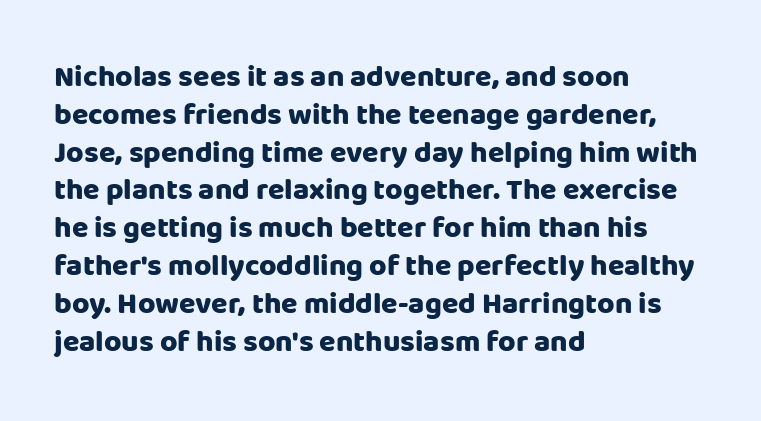
Note: no serifs on the glyphs. The face used here is rendered with its standard letterfit. The passage shown is typed in a proportional face where columns would drift. The specimen omits any rule beneath the text block's lines.
